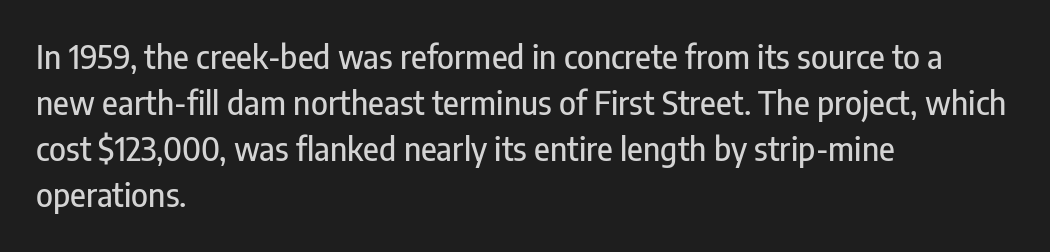
The image shows 32 px condensed sans-serif type, upright; set left-aligned, normal line spacing (1.44x), normal letter spacing, not underlined; low stroke contrast and a medium x-height.
